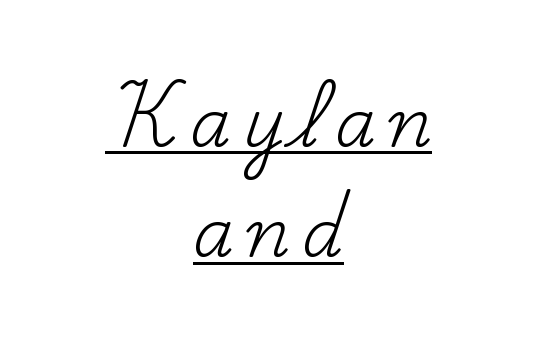
{"serif": "yes", "bold": "no", "weight": "regular", "width": "normal", "stroke_contrast": "medium", "x_height": "small", "monospaced": "no", "underline": "yes", "align": "center", "line_spacing": "normal", "line_spacing_ratio": 1.67, "glyph_px": 66}
